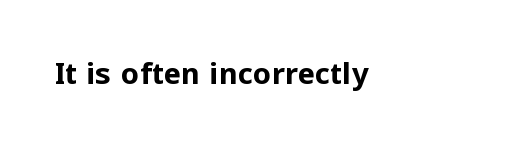
Rendered with straight, roman letterforms. Look at the tracking — it's just the regular setting, nothing added. In terms of letterform style, serifs are entirely absent. Does the copy run flush right? No — it runs flush left.
